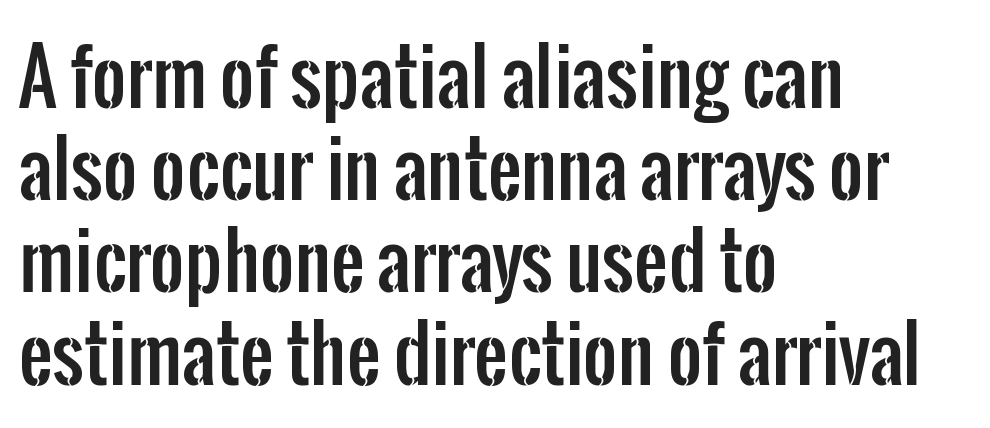
This sample has the flowing, uneven cadence of proportional lettering. There is no visible air inserted between adjacent glyphs. To sum up the face: it is a sans, with no serifs. In terms of posture, this sample is upright.
